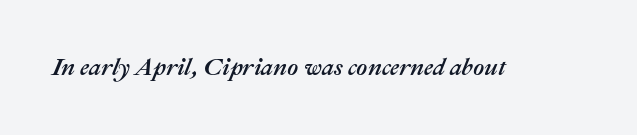
Q: Is the text italic (slanted)? A: Yes, it leans right by about 22 degrees.
Q: Is the text underlined? A: No.
Q: Is the spacing between letters normal or unusually wide? A: Normal.
